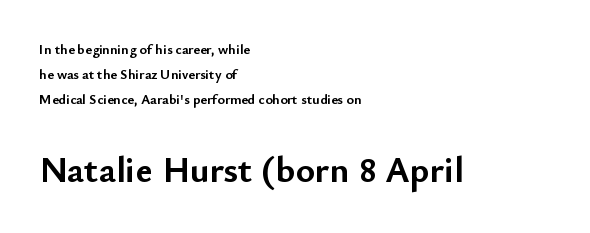
The image shows 37 px semibold sans-serif type, upright; set left-aligned, line spacing 1.78x, normal letter spacing, not underlined; the second (bottom) block is 2.64x larger; low stroke contrast and a small x-height.
